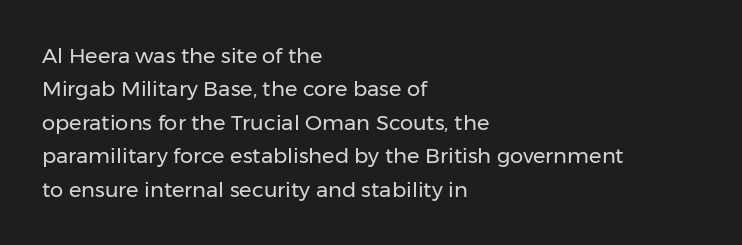
{"italic": "no", "bold": "no", "underline": "no", "align": "left", "line_spacing": "normal", "line_spacing_ratio": 1.59, "letter_spacing": "normal", "letter_spacing_em": 0.0, "glyph_px": 21}
